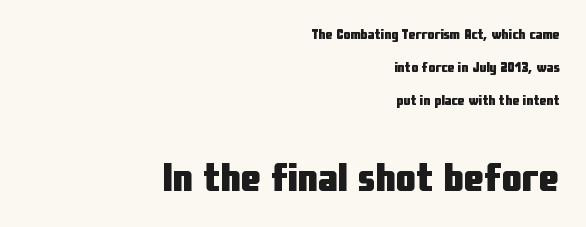
{"serif": "no", "italic": "no", "bold": "yes", "weight": "heavy", "width": "condensed", "stroke_contrast": "low", "x_height": "medium", "monospaced": "no", "underline": "no", "align": "right", "line_spacing": "loose", "line_spacing_ratio": 2.36, "letter_spacing": "normal", "letter_spacing_em": 0.0, "larger_block": "second", "size_ratio": 2.86, "glyph_px": 40}
